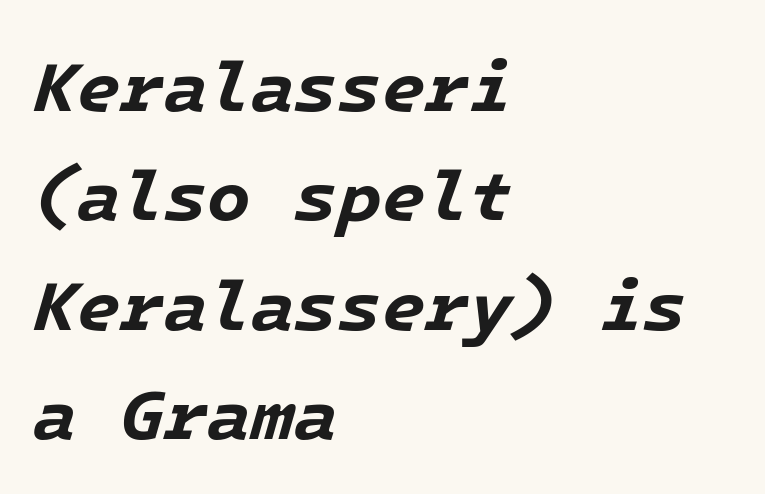
Q: Is the text bold? A: Yes.
Q: Is the text italic (slanted)? A: Yes, it leans right by about 16 degrees.
Q: Is the text underlined? A: No.
Q: How is the paragraph aligned? A: Left-aligned.
Q: Is the spacing between letters normal or unusually wide? A: Normal.
Q: Is the spacing between lines tight, normal or loose? A: Normal.
Q: Width (condensed, normal, or wide)? A: Normal.
Q: Stroke contrast? A: Low.
Q: x-height? A: Medium.
